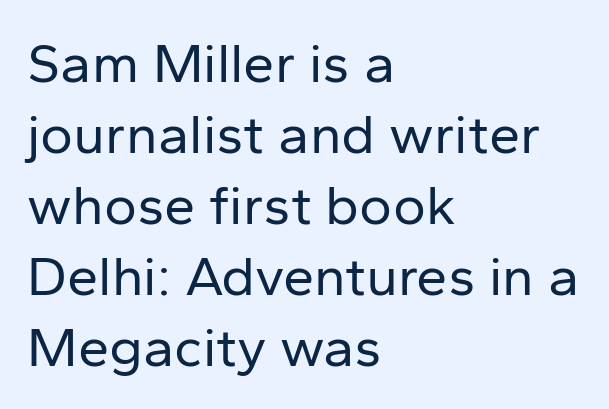
{"serif": "no", "italic": "no", "bold": "no", "weight": "regular", "width": "normal", "stroke_contrast": "low", "x_height": "medium", "monospaced": "no", "underline": "no", "align": "left", "line_spacing": "normal", "line_spacing_ratio": 1.27, "letter_spacing": "normal", "letter_spacing_em": 0.0, "glyph_px": 56}
